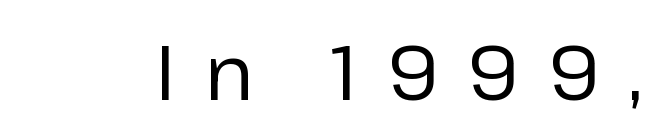
Q: Is the text bold? A: No.
Q: Is the text italic (slanted)? A: No, it is upright.
Q: Is the typeface a serif or a sans-serif typeface? A: Sans-serif.
Q: Is the text underlined? A: No.
Q: Is the spacing between letters normal or unusually wide? A: Unusually wide.
Q: Width (condensed, normal, or wide)? A: Normal.
Q: Stroke contrast? A: Low.
Q: x-height? A: Medium.
Q: Monospaced? A: No.
